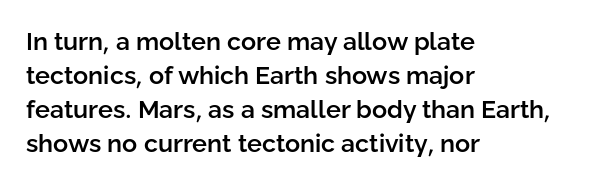
Do the letters lean? They stand straight. Set as a demibold, roughly 600 on the weight scale. Interline gaps are of average width in this sample. Has an underline been added? It has not. In CSS terms this would be text-align: left. The passage shown has conventional tracking throughout.
